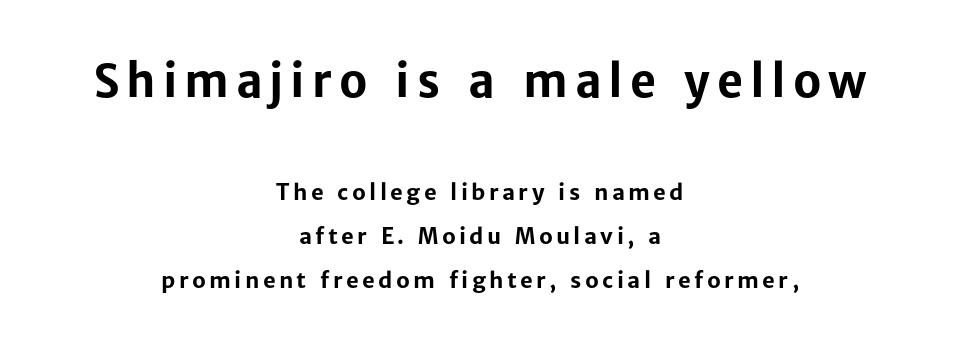
The image shows 45 px bold sans-serif type, upright; set centered, loose line spacing (2.0x), not underlined; the first (top) block is 2.05x larger; low stroke contrast and a medium x-height.
